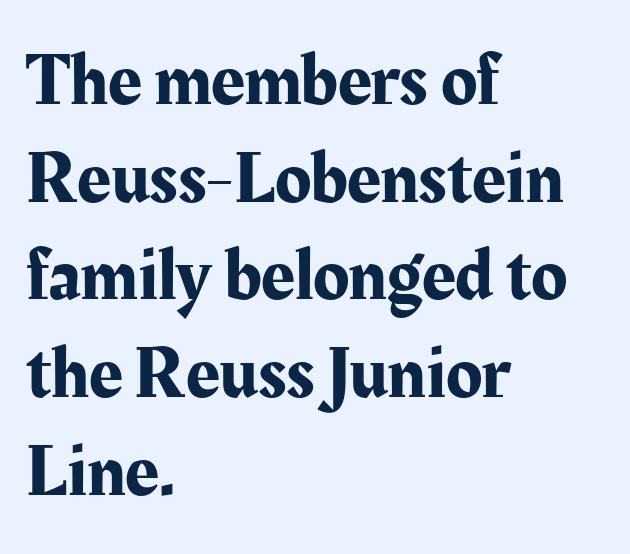
Typeset ragged right — the left edge is the straight one. Typographically, this falls in the serif category. The gap between lines stays unmarked. Note the varied advance widths — an 'i' is clearly narrower than an 'm'.
